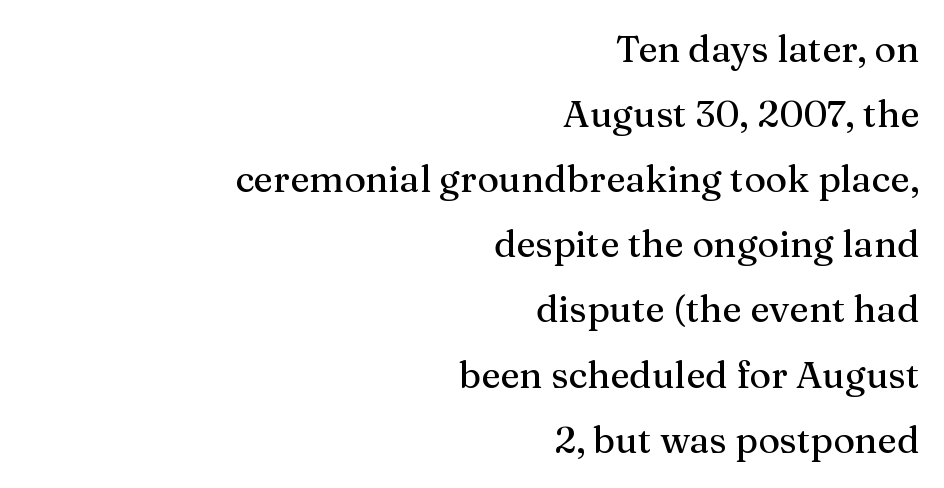
Q: Is the text italic (slanted)? A: No, it is upright.
Q: Is the typeface a serif or a sans-serif typeface? A: Serif.
Q: Is the text underlined? A: No.
Q: How is the paragraph aligned? A: Right-aligned.
Q: Is the spacing between letters normal or unusually wide? A: Normal.
Q: Width (condensed, normal, or wide)? A: Normal.
Q: Stroke contrast? A: Medium.
Q: x-height? A: Medium.
Q: Monospaced? A: No.
